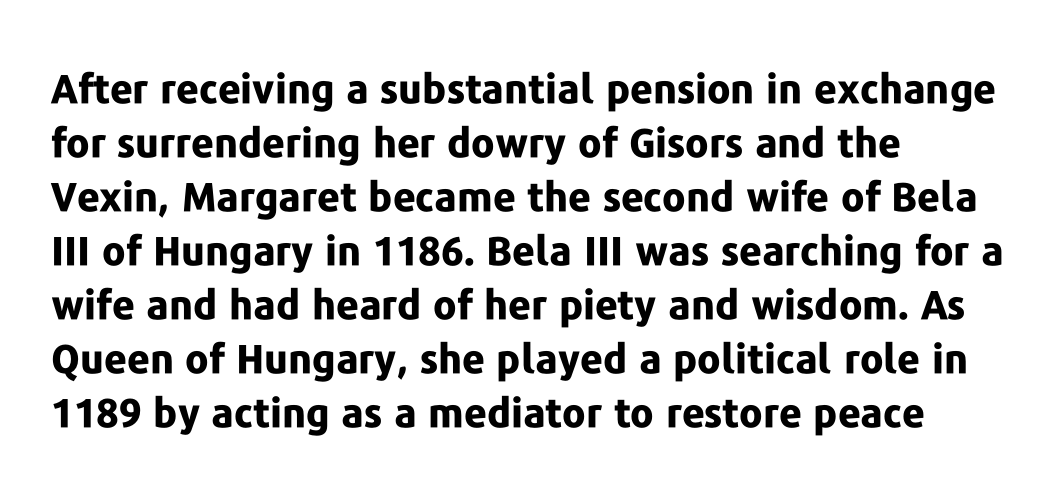
{"serif": "no", "italic": "no", "bold": "yes", "weight": "bold", "width": "normal", "stroke_contrast": "low", "x_height": "medium", "monospaced": "no", "underline": "no", "align": "left", "line_spacing": "normal", "line_spacing_ratio": 1.35, "letter_spacing": "normal", "letter_spacing_em": 0.0, "glyph_px": 40}
